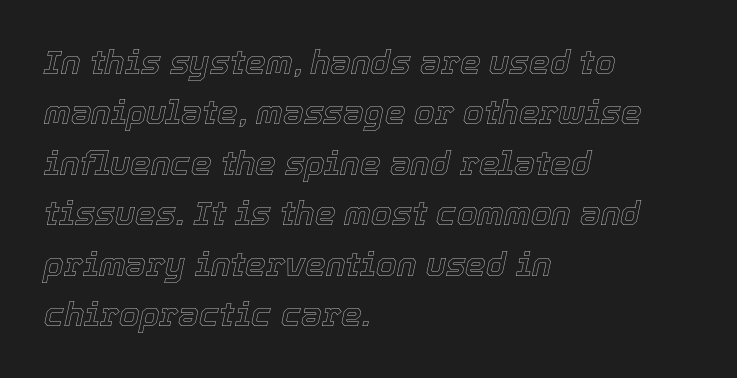
{"italic": "yes", "lean": "right", "slant_degrees": 12, "width": "normal", "x_height": "medium", "monospaced": "no", "underline": "no", "align": "left", "line_spacing": "normal", "line_spacing_ratio": 1.53, "letter_spacing": "normal", "letter_spacing_em": 0.0, "glyph_px": 33}
